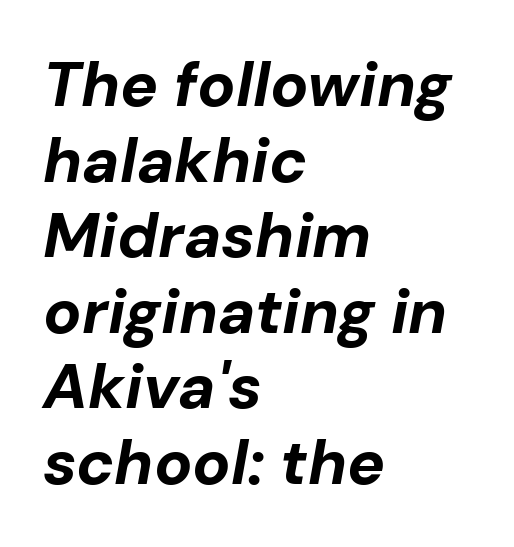
Letters rest on an invisible, unmarked baseline. The letters advance in unequal steps, a hallmark of proportional type. Its strokes are broad and dark, the hallmark of bold type. This sample uses an oblique cut, with every glyph tilted off the vertical.
